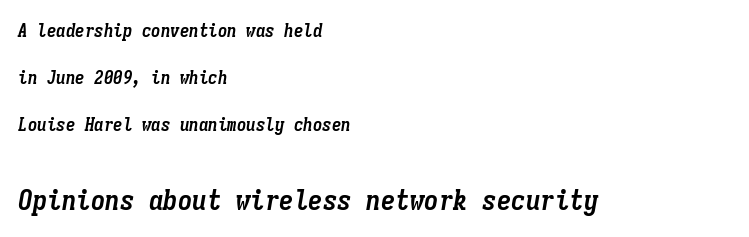
Inter-character spacing is left at the font's built-in metrics. Visually, the bottom section dominates because its glyphs are scaled up. Every character here occupies the same horizontal width, giving the sample a typewriter-like rhythm. In terms of posture, this sample is oblique.
